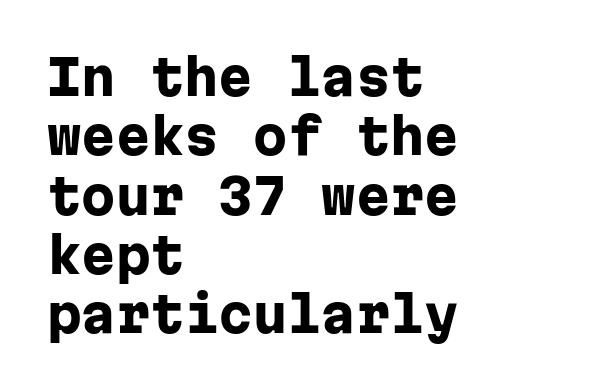
The image shows 49 px heavy sans-serif type, upright, monospaced; set left-aligned, line spacing 1.21x, normal letter spacing, not underlined; low stroke contrast and a medium x-height.
